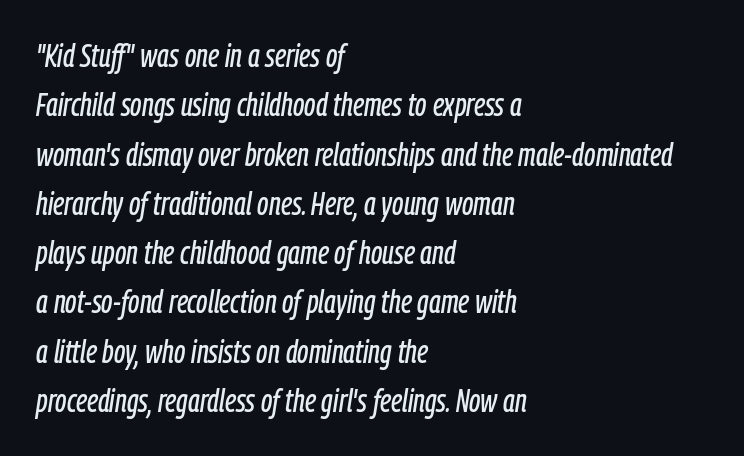
The image shows 32 px condensed type, italic (leaning right); set left-aligned, normal line spacing (1.54x), normal letter spacing, not underlined; low stroke contrast and a medium x-height.
